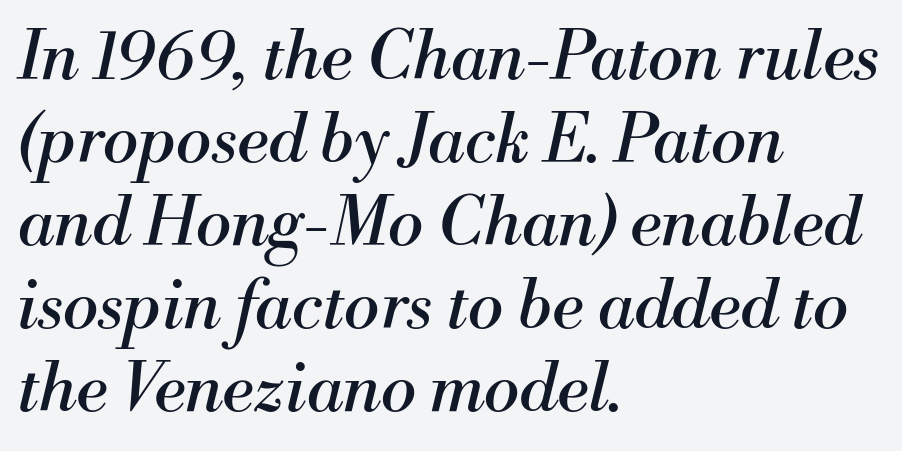
{"serif": "yes", "italic": "yes", "lean": "right", "slant_degrees": 13, "bold": "no", "weight": "regular", "width": "normal", "stroke_contrast": "medium", "x_height": "small", "monospaced": "no", "underline": "no", "align": "left", "line_spacing_ratio": 1.24, "letter_spacing": "normal", "letter_spacing_em": 0.0, "glyph_px": 67}
